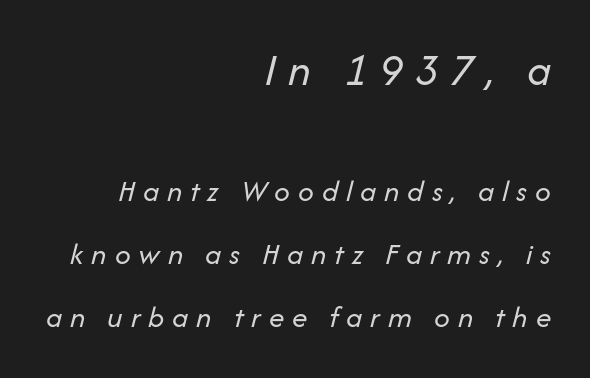
{"italic": "yes", "lean": "right", "slant_degrees": 14, "bold": "no", "weight": "regular", "width": "normal", "stroke_contrast": "low", "x_height": "medium", "monospaced": "no", "underline": "no", "align": "right", "line_spacing": "loose", "line_spacing_ratio": 2.04, "letter_spacing": "wide", "letter_spacing_em": 0.25, "larger_block": "first", "size_ratio": 1.48, "glyph_px": 46}
